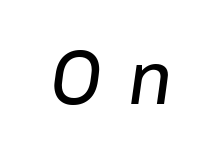
Q: Is the text bold? A: No.
Q: Is the text italic (slanted)? A: Yes, it leans right by about 8 degrees.
Q: Is the text underlined? A: No.
Q: Is the spacing between letters normal or unusually wide? A: Unusually wide.
Q: Width (condensed, normal, or wide)? A: Normal.
Q: Stroke contrast? A: Low.
Q: x-height? A: Medium.
Q: Monospaced? A: No.
